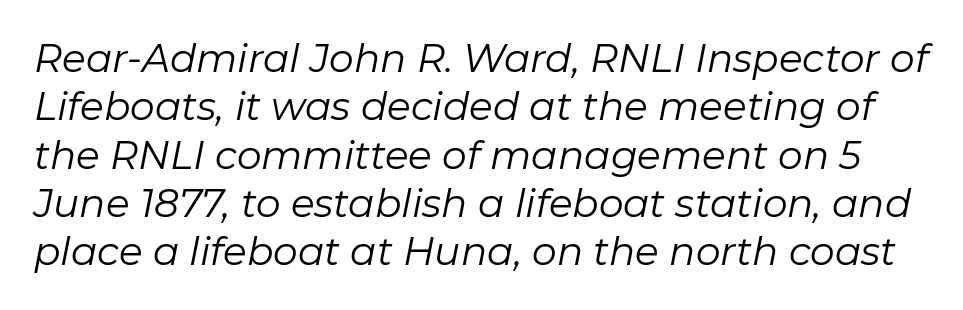
Notice how the stems are inclined rather than vertical — that's the hallmark of italics. The letters advance in unequal steps, a hallmark of proportional type. Caption: face not bold, strokes unweighted. Default kerning and tracking; the words read as compact shapes.
